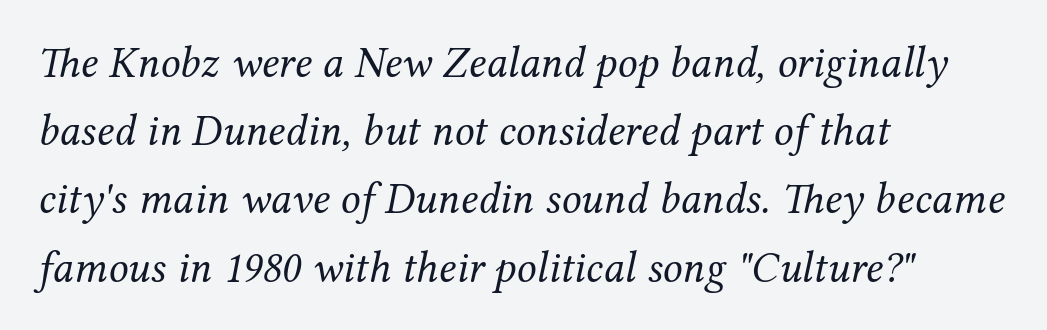
{"serif": "yes", "italic": "yes", "lean": "right", "slant_degrees": 12, "bold": "no", "weight": "regular", "width": "normal", "stroke_contrast": "medium", "x_height": "medium", "monospaced": "no", "underline": "no", "align": "left", "line_spacing": "normal", "line_spacing_ratio": 1.55, "letter_spacing": "normal", "letter_spacing_em": 0.0, "glyph_px": 44}
